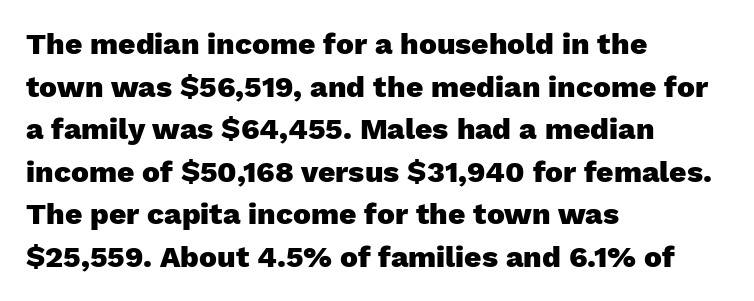
Q: Is the text bold? A: Yes.
Q: Is the text italic (slanted)? A: No, it is upright.
Q: Is the typeface a serif or a sans-serif typeface? A: Sans-serif.
Q: Is the text underlined? A: No.
Q: How is the paragraph aligned? A: Left-aligned.
Q: Is the spacing between letters normal or unusually wide? A: Normal.
Q: Is the spacing between lines tight, normal or loose? A: Normal.
Q: Width (condensed, normal, or wide)? A: Normal.
Q: Stroke contrast? A: Low.
Q: x-height? A: Medium.
Q: Monospaced? A: No.
